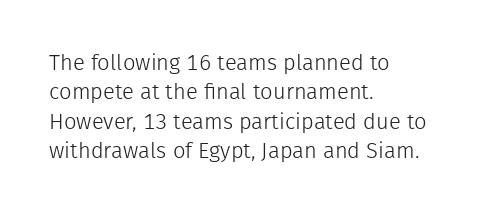
The image shows 22 px text type, upright; set left-aligned, normal line spacing (1.34x), normal letter spacing, not underlined.
